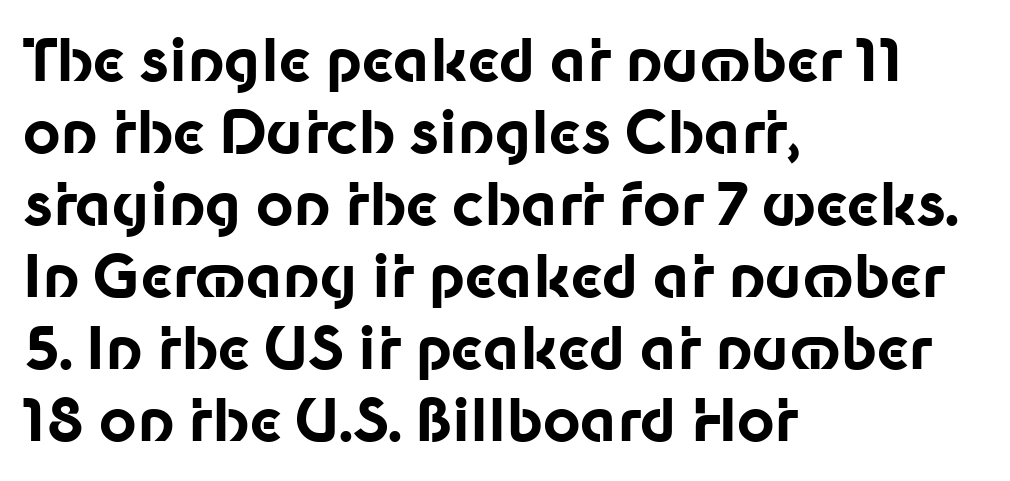
Q: Is the text bold? A: Yes.
Q: Is the text italic (slanted)? A: No, it is upright.
Q: Is the typeface a serif or a sans-serif typeface? A: Sans-serif.
Q: Is the text underlined? A: No.
Q: How is the paragraph aligned? A: Left-aligned.
Q: Is the spacing between letters normal or unusually wide? A: Normal.
Q: Width (condensed, normal, or wide)? A: Normal.
Q: Stroke contrast? A: Low.
Q: x-height? A: Medium.
Q: Monospaced? A: No.
